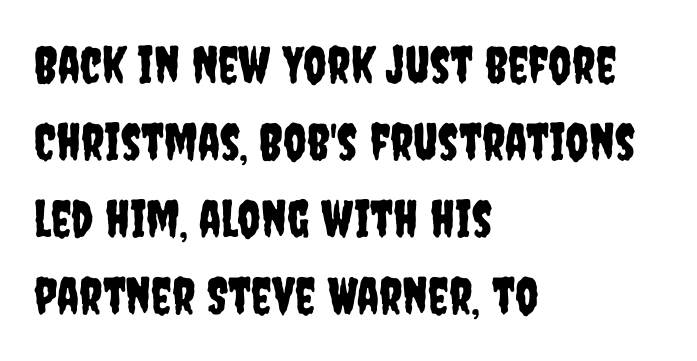
{"serif": "no", "italic": "no", "width": "condensed", "stroke_contrast": "low", "x_height": "large", "monospaced": "no", "underline": "no", "align": "left", "line_spacing": "normal", "line_spacing_ratio": 1.51, "letter_spacing": "normal", "letter_spacing_em": 0.0, "glyph_px": 51}
